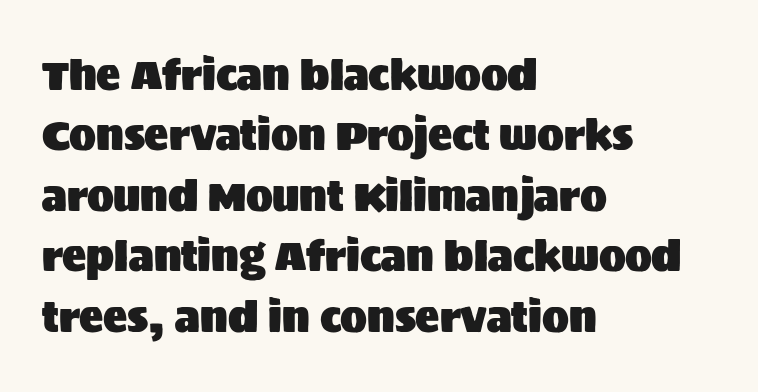
Q: Is the text italic (slanted)? A: No, it is upright.
Q: Is the typeface a serif or a sans-serif typeface? A: Sans-serif.
Q: Is the text underlined? A: No.
Q: How is the paragraph aligned? A: Left-aligned.
Q: Is the spacing between letters normal or unusually wide? A: Normal.
Q: Is the spacing between lines tight, normal or loose? A: Normal.
Q: Width (condensed, normal, or wide)? A: Normal.
Q: Stroke contrast? A: Medium.
Q: x-height? A: Large.
Q: Monospaced? A: No.
